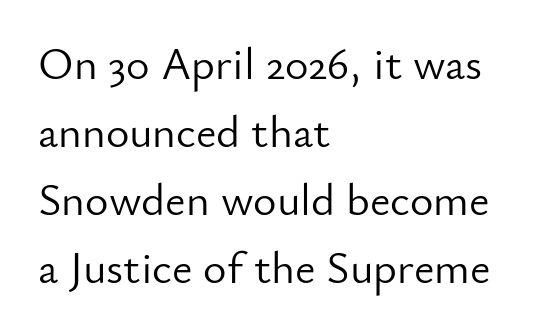
The image shows 45 px light sans-serif type, upright; set left-aligned, normal line spacing (1.51x), normal letter spacing, not underlined; low stroke contrast and a small x-height.
